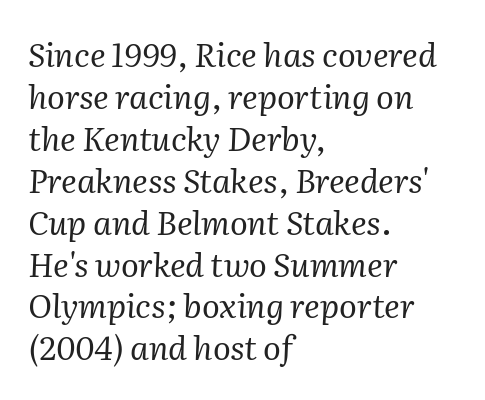
The image shows 33 px regular-weight serif type, italic (leaning right); set left-aligned, normal line spacing (1.27x), normal letter spacing, not underlined; medium stroke contrast and a medium x-height.
